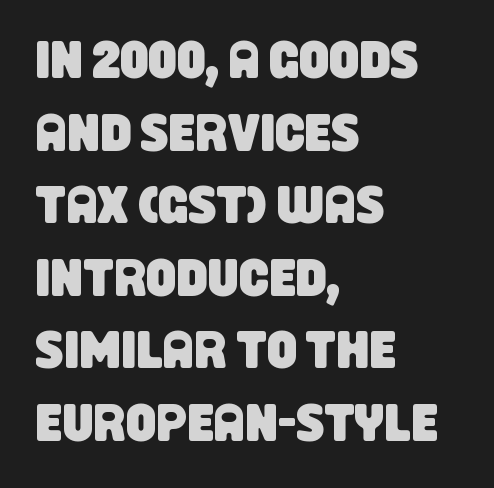
Q: Is the typeface a serif or a sans-serif typeface? A: Sans-serif.
Q: Is the text underlined? A: No.
Q: How is the paragraph aligned? A: Left-aligned.
Q: Is the spacing between letters normal or unusually wide? A: Normal.
Q: Is the spacing between lines tight, normal or loose? A: Normal.
Q: Width (condensed, normal, or wide)? A: Condensed.
Q: Stroke contrast? A: Low.
Q: x-height? A: Large.
Q: Monospaced? A: No.
